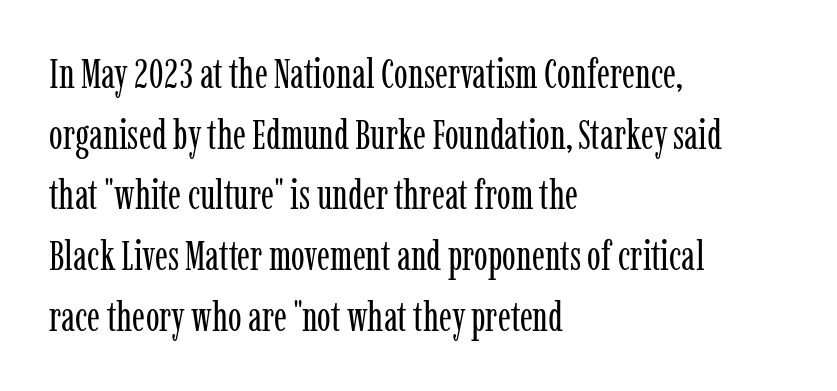
Vertical stems look standard width or narrower in stroke. Varying glyph widths throughout — classic text-font behaviour. Does the lettering tilt? It doesn't — this is upright. Does the leading feel generous? No, just average.
